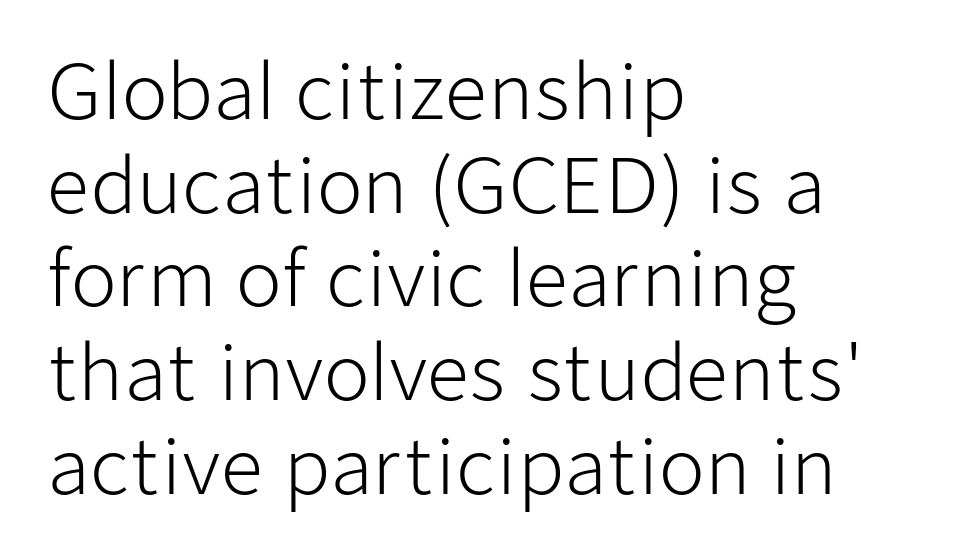
Grotesque or geometric, the face here clearly has no serifs. Is the stroke heavy? The answer is a plain regular-or-lighter. Glance below the letters and you will spot only blank space. Is the letter spacing exaggerated? No — it looks like the ordinary default. Students, observe: this is what conventionally led text looks like. The axis of the letterforms is exactly vertical.
